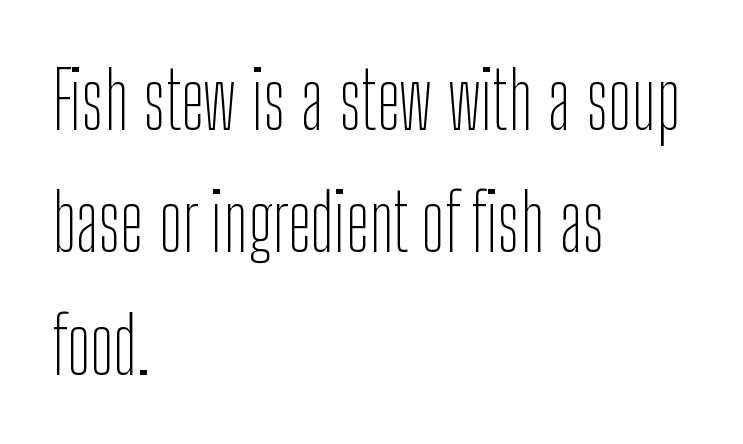
{"serif": "no", "italic": "no", "bold": "no", "weight": "thin", "width": "condensed", "stroke_contrast": "low", "x_height": "medium", "monospaced": "no", "underline": "no", "align": "left", "line_spacing": "normal", "line_spacing_ratio": 1.55, "letter_spacing": "normal", "letter_spacing_em": 0.0, "glyph_px": 79}
